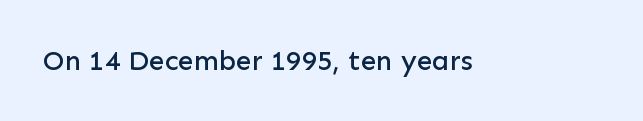
Tracking here is standard; glyphs follow each other at the usual distance. You can tell it's not italic because the verticals are truly vertical. Typographically, this falls in the sans-serif category. The letters advance in unequal steps, a hallmark of proportional type. No word sits above an underline.
